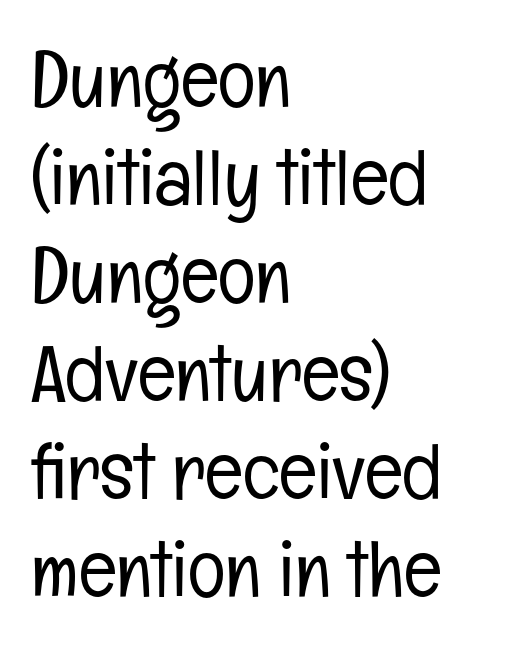
Looks like regular typesetting: each glyph gets only the width it needs. Does the type have serifs? No, each stem ends abruptly. The characters are drawn with everyday or finer stroke widths. Style check: upright. Between one letter and the next there's only the usual sliver of space. The zone under the glyphs is completely vacant.
